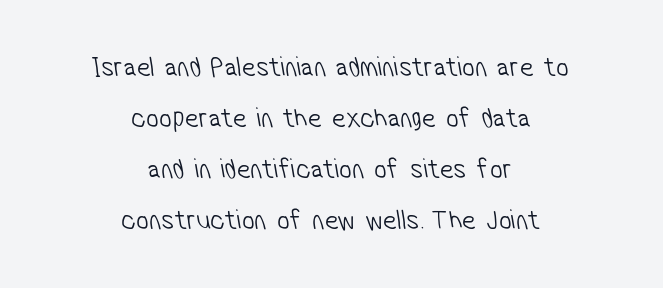
The letters look calm and open, with moderate or lighter stems. Glyph-to-glyph distance matches everyday printed text. Typographically, this falls in the sans-serif category. These lines are rendered in a variable-pitch font.
